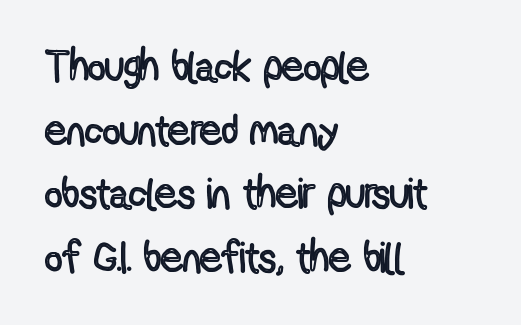
Proportional: the letters do not fall into vertical columns. What's the leading like? Ordinary, nothing unusual. Ascenders rise straight up at ninety degrees. These lines keep a tight, regular rhythm from letter to letter. The ragged edge is on the right, which tells us the setting is flush left.
